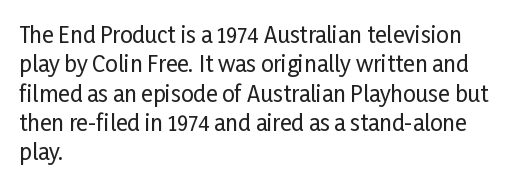
{"italic": "no", "underline": "no", "align": "left", "line_spacing": "normal", "line_spacing_ratio": 1.33, "letter_spacing": "normal", "letter_spacing_em": 0.0, "glyph_px": 22}
